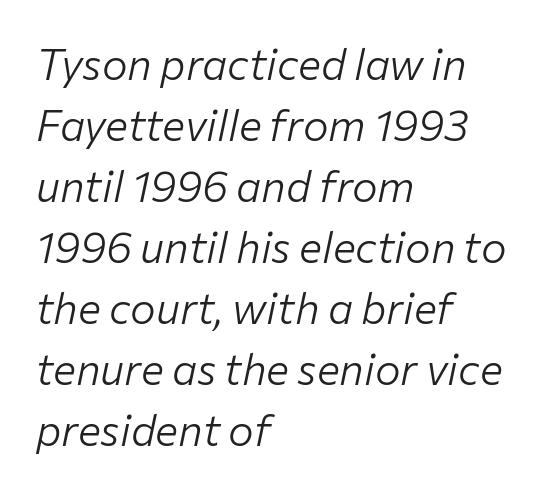
The image shows 43 px light type, italic (leaning right); set left-aligned, normal line spacing (1.42x), normal letter spacing, not underlined; low stroke contrast and a medium x-height.
